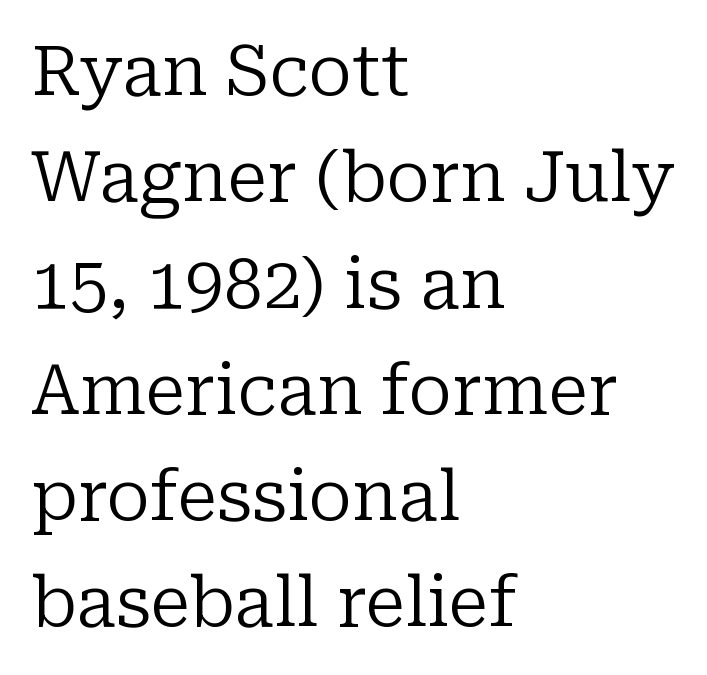
Q: Is the text bold? A: No.
Q: Is the text italic (slanted)? A: No, it is upright.
Q: Is the typeface a serif or a sans-serif typeface? A: Serif.
Q: Is the text underlined? A: No.
Q: How is the paragraph aligned? A: Left-aligned.
Q: Is the spacing between letters normal or unusually wide? A: Normal.
Q: Is the spacing between lines tight, normal or loose? A: Normal.
Q: Width (condensed, normal, or wide)? A: Normal.
Q: Stroke contrast? A: Low.
Q: x-height? A: Medium.
Q: Monospaced? A: No.
